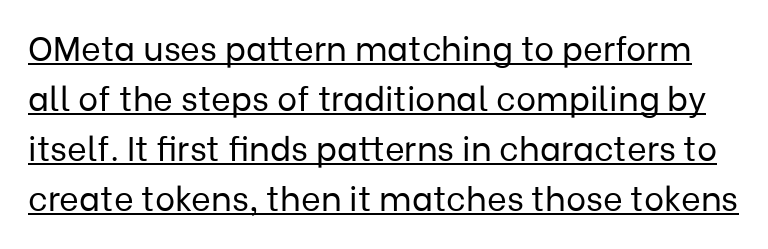
The image shows 34 px regular-weight sans-serif type, upright; set normal line spacing (1.47x), normal letter spacing, underlined; low stroke contrast and a medium x-height.
